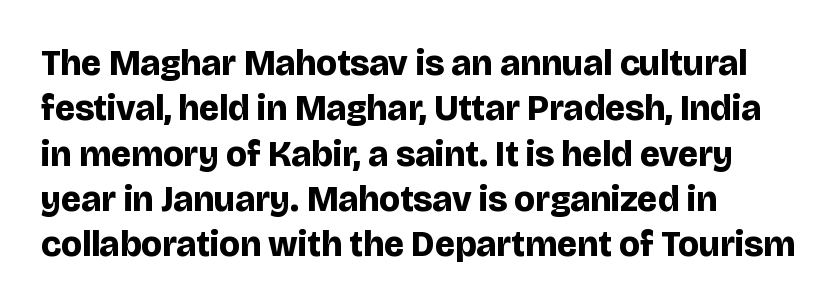
The image shows 36 px bold sans-serif type, upright; set left-aligned, normal line spacing (1.26x), normal letter spacing, not underlined; low stroke contrast and a large x-height.
